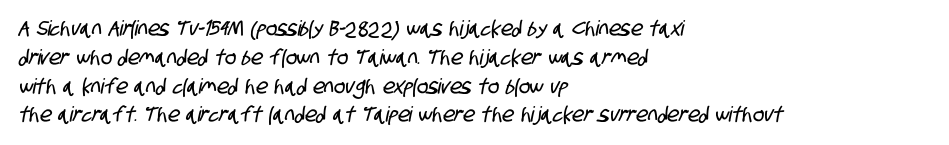
The image shows 21 px text type; set left-aligned, normal line spacing (1.37x), normal letter spacing, not underlined.
